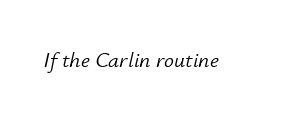
{"italic": "yes", "lean": "right", "slant_degrees": 12, "bold": "no", "underline": "no", "letter_spacing": "normal", "letter_spacing_em": 0.0, "glyph_px": 22}
